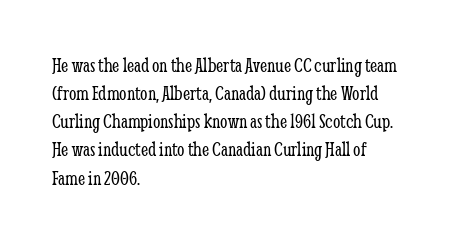
Visually the block forms a straight wall on the left and a jagged coastline on the right. Style check: upright. Bold? No — there's no thickening of the strokes. Notice how descenders clear the ascenders below comfortably — that's standard leading. Each word holds together tightly as a unit, with standard inter-letter gaps.
